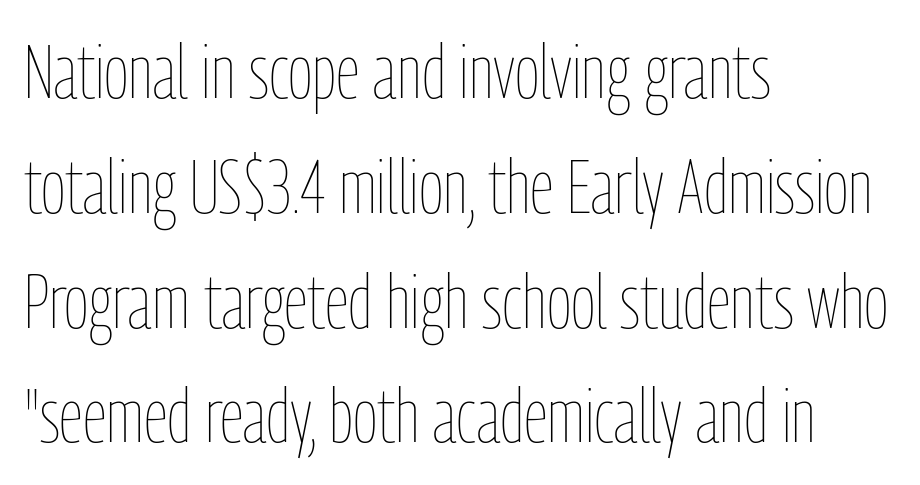
The letters stand upright; this is a roman face. Bold? No — there's no thickening of the strokes. The rendering anchors every line to the left-hand side. The strip under each line holds only bare page. Quick note: interline space is typical.
